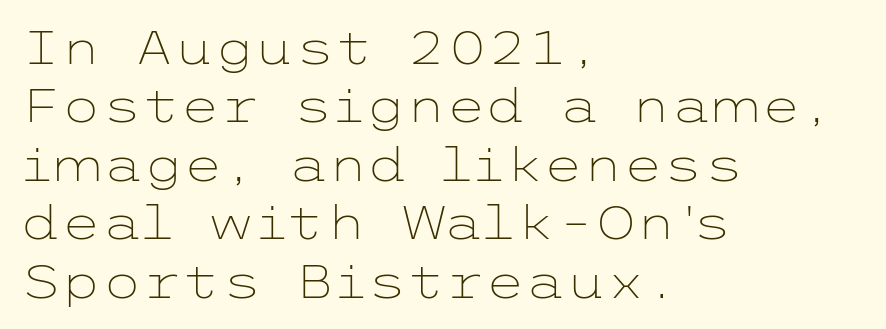
{"serif": "no", "italic": "no", "bold": "no", "weight": "light", "width": "wide", "stroke_contrast": "low", "x_height": "medium", "underline": "no", "align": "left", "line_spacing": "normal", "line_spacing_ratio": 1.27, "letter_spacing": "normal", "letter_spacing_em": 0.0, "glyph_px": 46}
